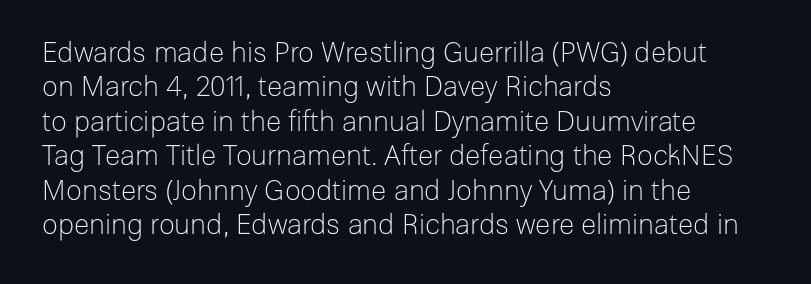
{"serif": "no", "italic": "no", "bold": "no", "weight": "light", "width": "normal", "stroke_contrast": "low", "x_height": "medium", "monospaced": "no", "underline": "no", "align": "left", "line_spacing_ratio": 1.23, "letter_spacing": "normal", "letter_spacing_em": 0.0, "glyph_px": 28}
